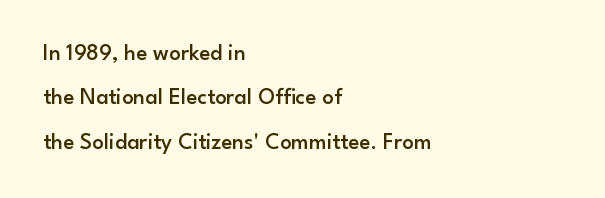
You could fit nearly another row in the gap between these rows. The words here are not underlined. The letterforms sit shoulder to shoulder at normal distance. A somewhat darkened texture: the type is semibold rather than bold.
